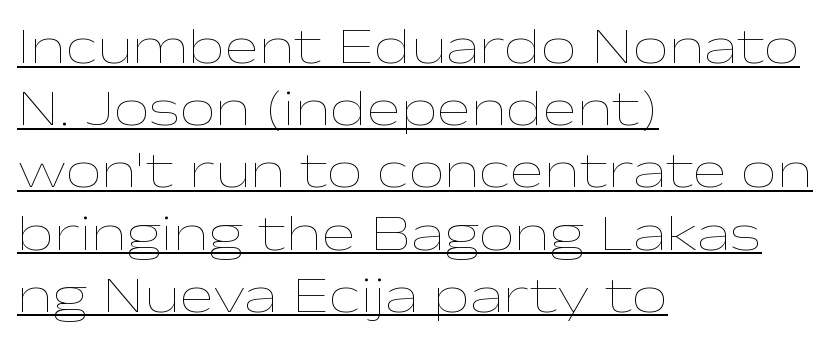
Q: Is the text bold? A: No.
Q: Is the text italic (slanted)? A: No, it is upright.
Q: Is the text underlined? A: Yes.
Q: How is the paragraph aligned? A: Left-aligned.
Q: Is the spacing between letters normal or unusually wide? A: Normal.
Q: Width (condensed, normal, or wide)? A: Wide.
Q: Stroke contrast? A: Low.
Q: x-height? A: Medium.
Q: Monospaced? A: No.
